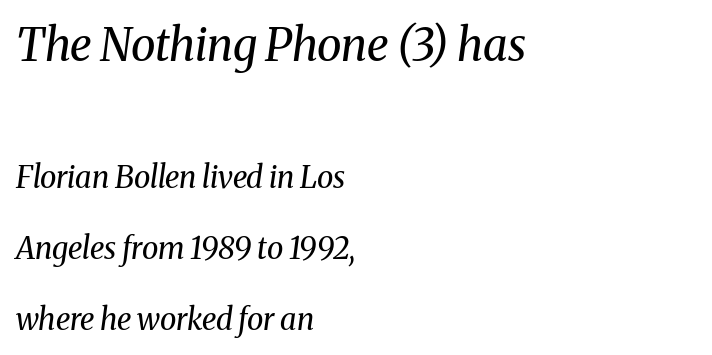
Between one letter and the next there's only the usual sliver of space. You get the large type first, then a drop to smaller type. Are there feet on the stems? There are — it's a serif. Vertical stems look standard width or narrower in stroke.
